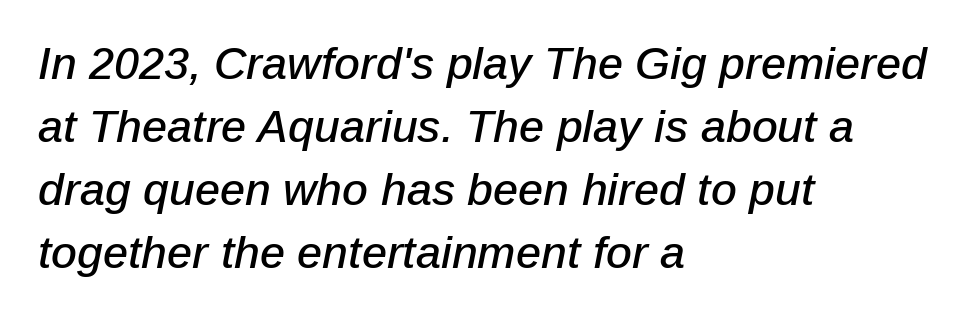
Caption: multi-line text, flush left, ragged right. Style check: oblique. The foot of each line stays bare and open. Tracking here is standard; glyphs follow each other at the usual distance. The passage shown is typed in a proportional face where columns would drift. The leading is moderate, giving the passage an even texture.
